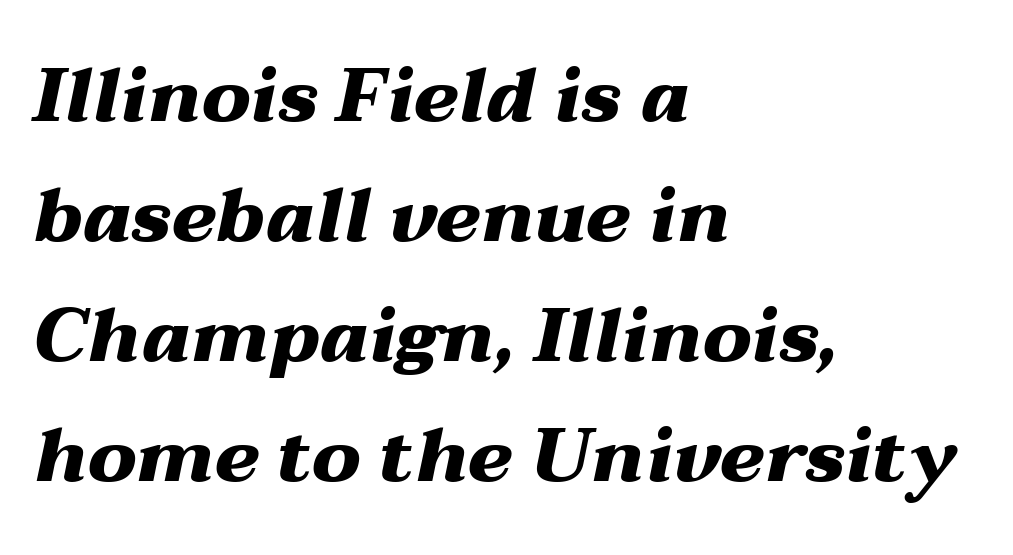
{"italic": "yes", "lean": "right", "slant_degrees": 12, "bold": "yes", "weight": "heavy", "width": "wide", "stroke_contrast": "medium", "x_height": "medium", "monospaced": "no", "underline": "no", "align": "left", "line_spacing": "normal", "line_spacing_ratio": 1.6, "letter_spacing": "normal", "letter_spacing_em": 0.0, "glyph_px": 75}
